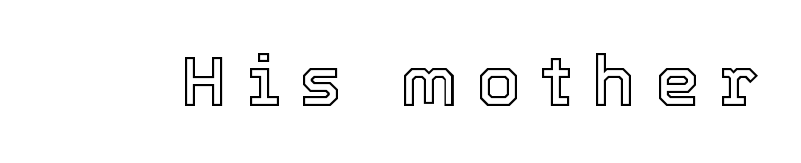
{"italic": "no", "width": "normal", "x_height": "medium", "monospaced": "no", "underline": "no", "letter_spacing": "wide", "letter_spacing_em": 0.27, "glyph_px": 71}
